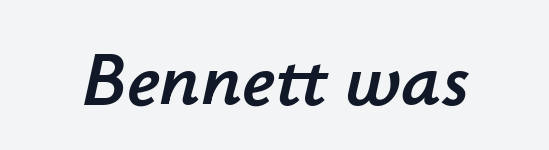
{"italic": "yes", "lean": "right", "slant_degrees": 12, "width": "normal", "stroke_contrast": "low", "x_height": "small", "monospaced": "no", "underline": "no", "letter_spacing": "normal", "letter_spacing_em": 0.0, "glyph_px": 78}
